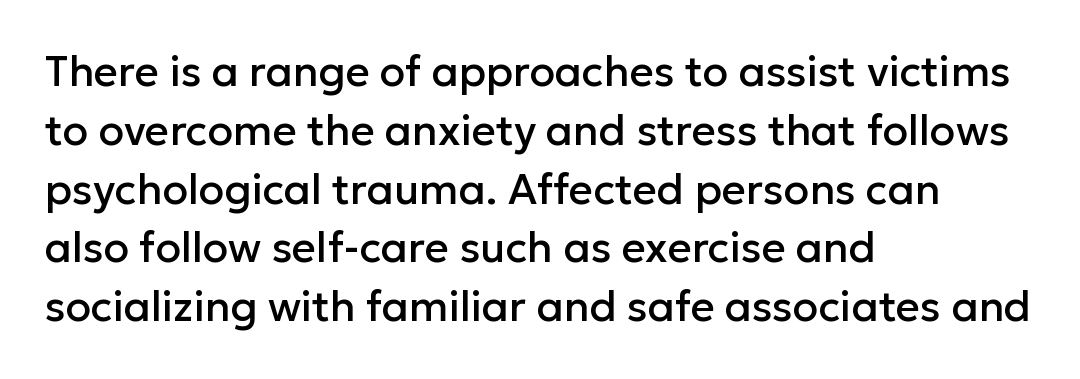
Notice how the passage keeps a crisp vertical edge on the left only. Inter-character spacing is left at the font's built-in metrics. Every character sits straight up, as roman type does. The specimen omits any rule beneath the text block's lines. Each letter keeps its own natural width here, so spacing adapts to shape. What's the leading like? Ordinary, nothing unusual.
